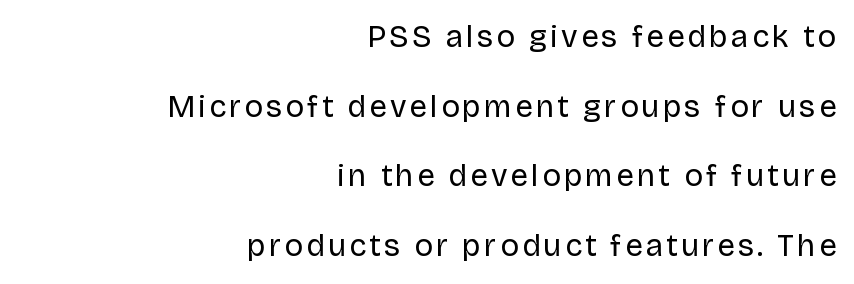
{"serif": "no", "italic": "no", "bold": "no", "weight": "regular", "width": "normal", "stroke_contrast": "low", "x_height": "large", "monospaced": "no", "underline": "no", "align": "right", "line_spacing": "loose", "line_spacing_ratio": 2.25, "glyph_px": 31}
